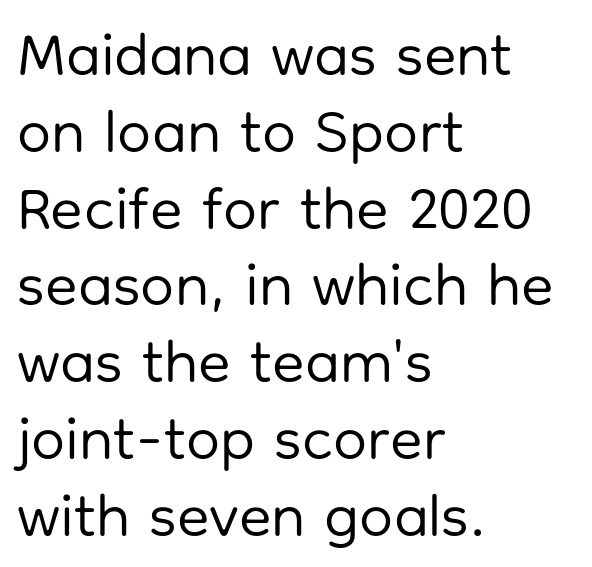
Q: Is the text bold? A: No.
Q: Is the text italic (slanted)? A: No, it is upright.
Q: Is the typeface a serif or a sans-serif typeface? A: Sans-serif.
Q: Is the text underlined? A: No.
Q: How is the paragraph aligned? A: Left-aligned.
Q: Is the spacing between letters normal or unusually wide? A: Normal.
Q: Is the spacing between lines tight, normal or loose? A: Normal.
Q: Width (condensed, normal, or wide)? A: Normal.
Q: Stroke contrast? A: Low.
Q: x-height? A: Medium.
Q: Monospaced? A: No.
